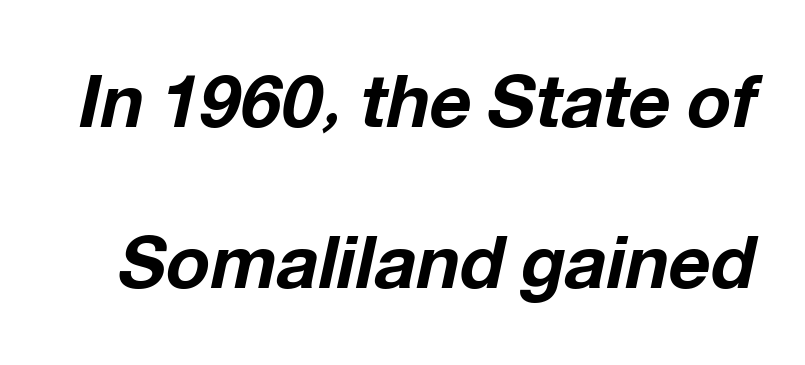
The image shows 73 px bold type, italic (leaning right); set loose line spacing (2.2x), normal letter spacing, not underlined; low stroke contrast and a medium x-height.
